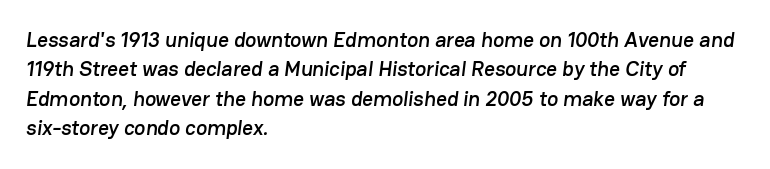
The image shows 21 px text type; set left-aligned, normal line spacing (1.4x), normal letter spacing, not underlined.
